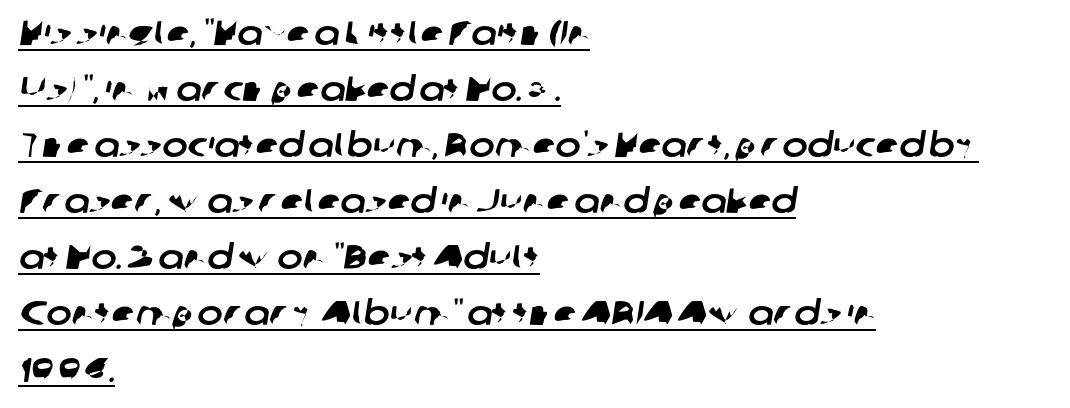
This rendering features underlined lettering. Evenly set lines give the paragraph a standard silhouette. The passage shown is typeset with a sans-serif family. There is no visible air inserted between adjacent glyphs.
